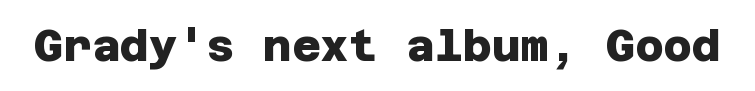
Q: Is the text bold? A: Yes.
Q: Is the typeface a serif or a sans-serif typeface? A: Sans-serif.
Q: Is the text underlined? A: No.
Q: Is the spacing between letters normal or unusually wide? A: Normal.
Q: Width (condensed, normal, or wide)? A: Normal.
Q: Stroke contrast? A: Low.
Q: x-height? A: Large.
